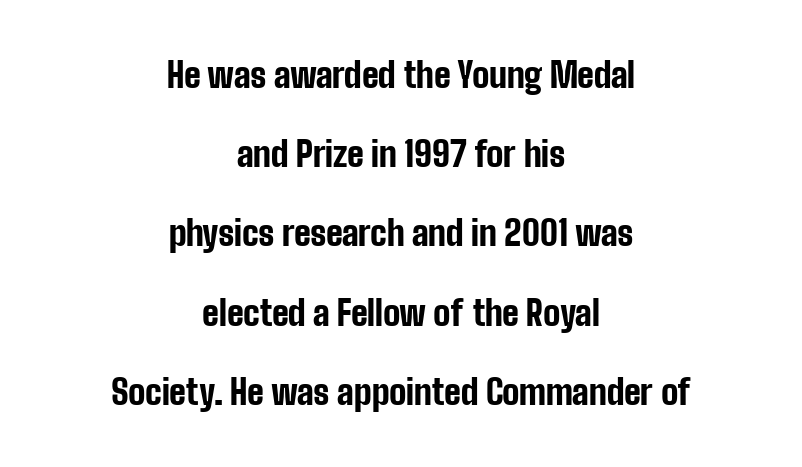
{"serif": "no", "italic": "no", "bold": "yes", "weight": "bold", "width": "condensed", "stroke_contrast": "low", "x_height": "medium", "monospaced": "no", "underline": "no", "align": "center", "line_spacing": "loose", "line_spacing_ratio": 2.33, "letter_spacing": "normal", "letter_spacing_em": 0.0, "glyph_px": 34}
